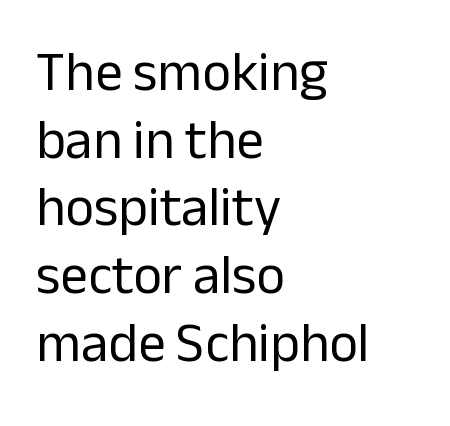
The image shows 55 px regular-weight sans-serif type, upright; set left-aligned, line spacing 1.23x, normal letter spacing, not underlined; low stroke contrast and a medium x-height.
